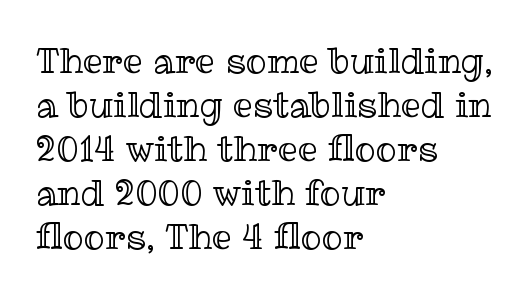
The image shows 35 px text type, upright; set left-aligned, normal line spacing (1.26x), normal letter spacing, not underlined; a medium x-height.
